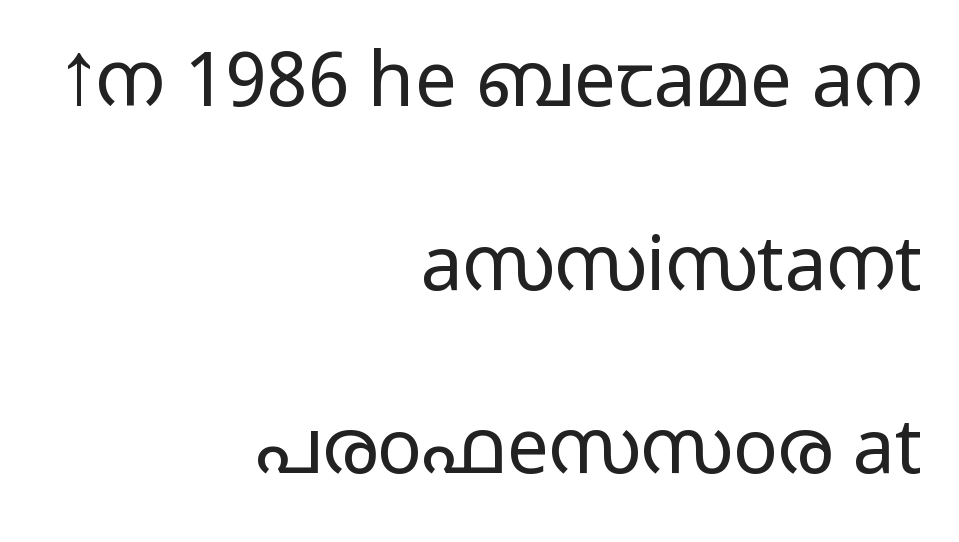
{"serif": "no", "italic": "no", "bold": "no", "weight": "light", "width": "wide", "stroke_contrast": "low", "x_height": "medium", "monospaced": "no", "underline": "no", "align": "right", "line_spacing": "loose", "line_spacing_ratio": 2.45, "letter_spacing": "normal", "letter_spacing_em": 0.0, "glyph_px": 75}
